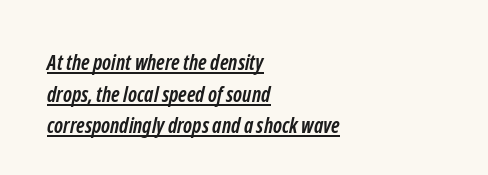
{"bold": "yes", "underline": "yes", "align": "left", "line_spacing": "normal", "line_spacing_ratio": 1.51, "letter_spacing": "normal", "letter_spacing_em": 0.0, "glyph_px": 21}
